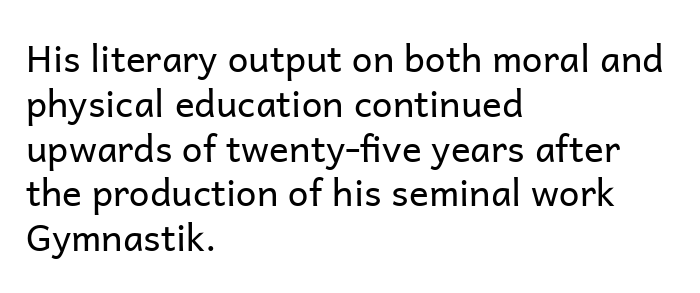
The image shows 37 px regular-weight sans-serif type, upright; set left-aligned, line spacing 1.21x, normal letter spacing, not underlined; low stroke contrast and a medium x-height.
